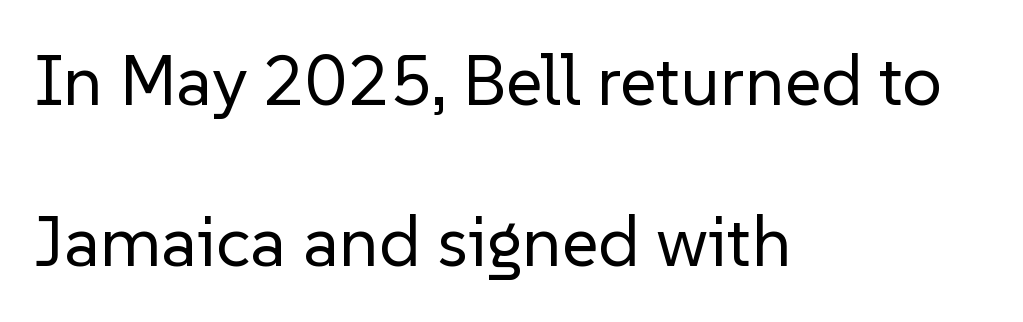
{"serif": "no", "italic": "no", "bold": "no", "weight": "regular", "width": "normal", "stroke_contrast": "low", "x_height": "medium", "monospaced": "no", "underline": "no", "align": "left", "line_spacing": "loose", "line_spacing_ratio": 2.27, "letter_spacing": "normal", "letter_spacing_em": 0.0, "glyph_px": 71}
